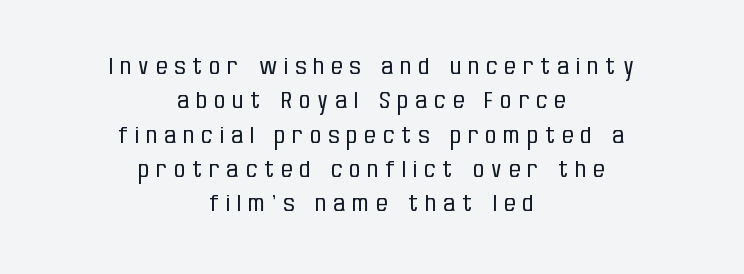
{"italic": "no", "bold": "no", "underline": "no", "align": "center", "line_spacing": "normal", "line_spacing_ratio": 1.56, "letter_spacing": "wide", "letter_spacing_em": 0.33, "glyph_px": 22}
